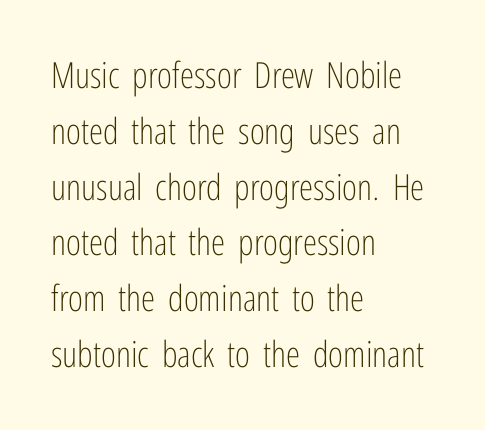
{"serif": "no", "italic": "no", "bold": "no", "weight": "light", "width": "condensed", "stroke_contrast": "low", "x_height": "medium", "monospaced": "no", "underline": "no", "align": "left", "line_spacing": "normal", "line_spacing_ratio": 1.55, "letter_spacing": "normal", "letter_spacing_em": 0.0, "glyph_px": 36}
